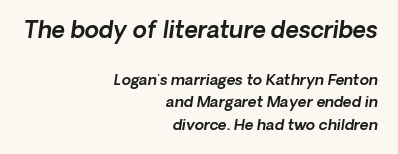
{"underline": "no", "align": "right", "line_spacing": "normal", "line_spacing_ratio": 1.5, "letter_spacing": "normal", "letter_spacing_em": 0.0, "larger_block": "first", "size_ratio": 1.53, "glyph_px": 23}
